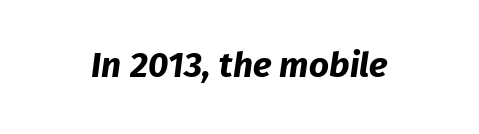
Caption: standard tracking, unaltered. Emphasis by weight is at full strength: bold. The space beneath each line is pristine and unruled. Proportional: the letters do not fall into vertical columns. Serifs: no, the terminals of the letterforms are clean.
